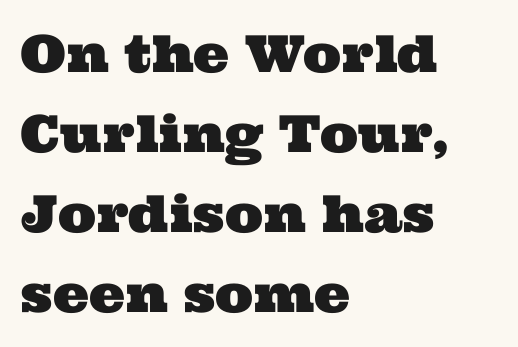
Leading: standard. Is this a fixed-width face? No — the glyphs have proportional, varying widths. Line starts are locked; line ends wander. This rendering features lettering with no underline. Look at the tracking — it's just the regular setting, nothing added. Does the type have serifs? Yes, each stem ends in a small foot.
